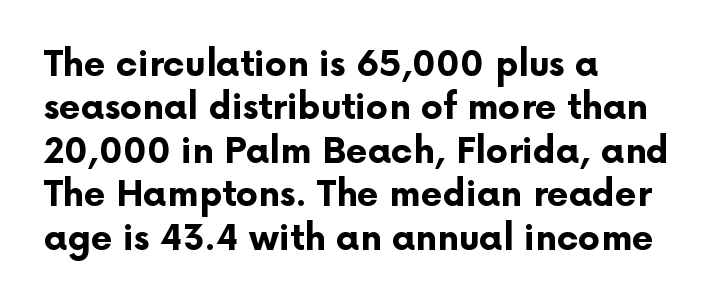
The image shows 35 px bold sans-serif type, upright; set left-aligned, line spacing 1.24x, normal letter spacing, not underlined; low stroke contrast and a medium x-height.
